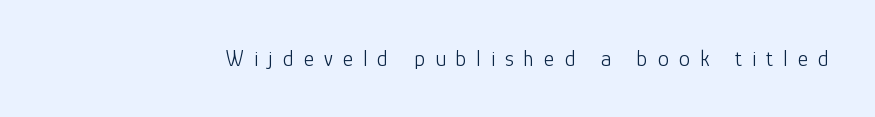
The letterforms sit at book weight or below. The foot of each line stays bare and open. A roman cut, with each character standing at attention. The line texture is sparse and dotted thanks to wide tracking.
